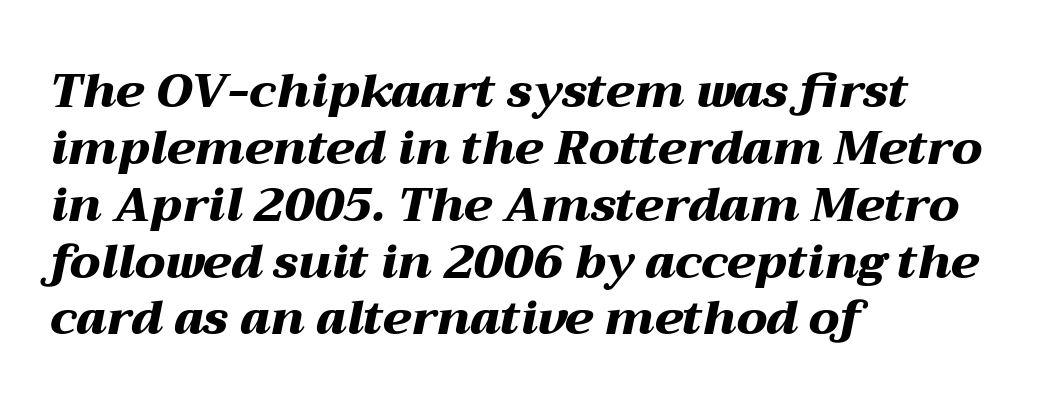
A typesetter would call this proportional, since set widths differ per character. The rendering keeps characters at their native spacing. Looking at the ascenders, they clearly lean. Is the type bold? Yes — the strokes are clearly thick and heavy. The paragraph has a hard left edge and a soft right edge. Glance below the letters and you will spot only blank space.
